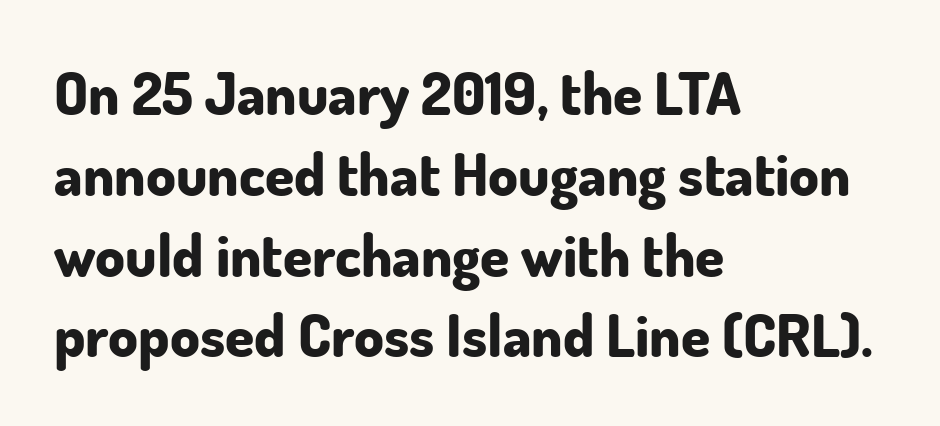
The image shows 59 px bold sans-serif type, upright; set left-aligned, normal line spacing (1.37x), normal letter spacing, not underlined; low stroke contrast and a small x-height.
